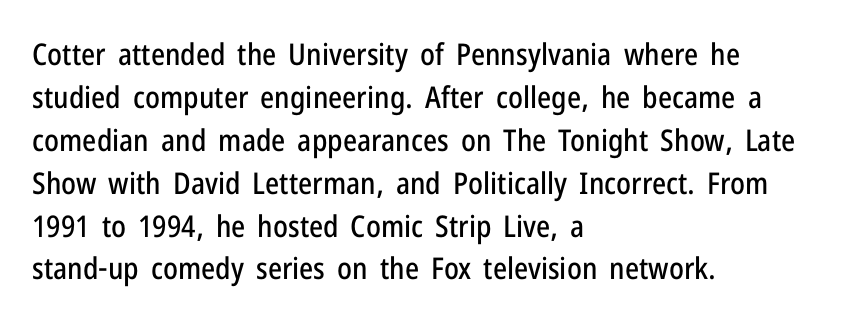
The image shows 30 px condensed sans-serif type, upright; set left-aligned, normal line spacing (1.43x), normal letter spacing, not underlined; low stroke contrast and a medium x-height.
